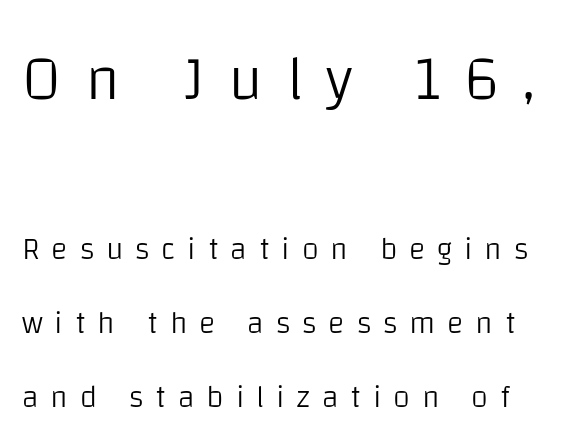
{"serif": "no", "italic": "no", "bold": "no", "weight": "light", "width": "normal", "stroke_contrast": "low", "x_height": "large", "monospaced": "no", "underline": "no", "line_spacing": "loose", "line_spacing_ratio": 2.39, "letter_spacing": "wide", "letter_spacing_em": 0.38, "larger_block": "first", "size_ratio": 2.0, "glyph_px": 62}
